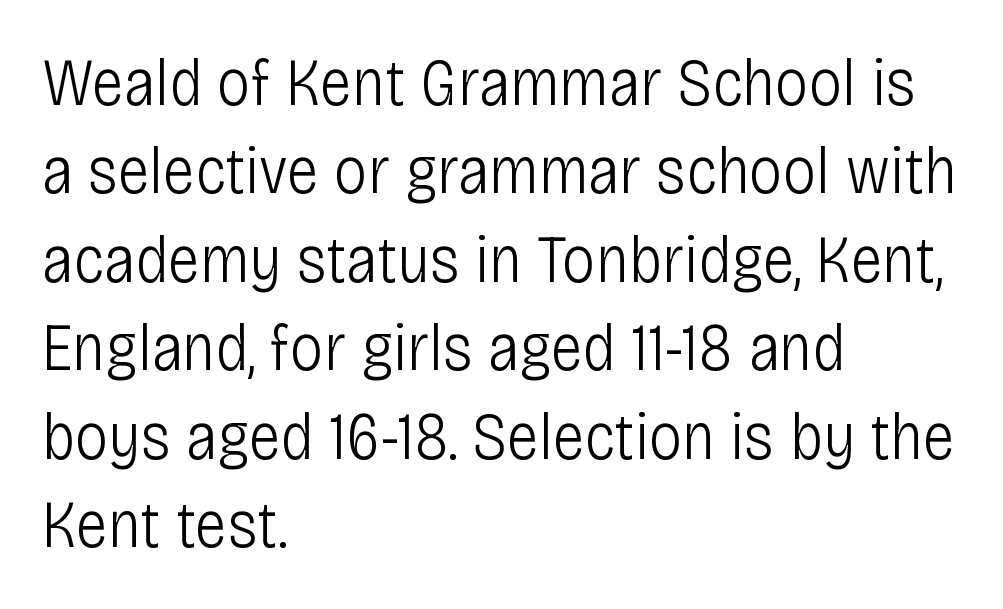
Q: Is the text bold? A: No.
Q: Is the text italic (slanted)? A: No, it is upright.
Q: Is the typeface a serif or a sans-serif typeface? A: Sans-serif.
Q: Is the text underlined? A: No.
Q: How is the paragraph aligned? A: Left-aligned.
Q: Is the spacing between letters normal or unusually wide? A: Normal.
Q: Is the spacing between lines tight, normal or loose? A: Normal.
Q: Width (condensed, normal, or wide)? A: Condensed.
Q: Stroke contrast? A: Low.
Q: x-height? A: Large.
Q: Monospaced? A: No.
